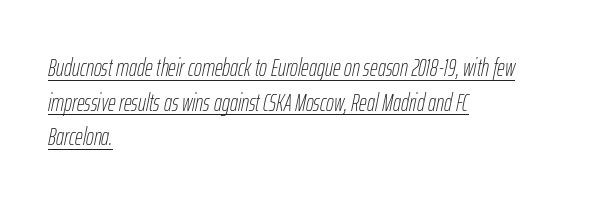
Casual observation: everything's shoved over to the left. The cut favours lightness, reaching ordinary text weight at its darkest. The face used here is rendered with its standard letterfit. The face used here appears with an underline applied. Designer's note — italics engaged.
